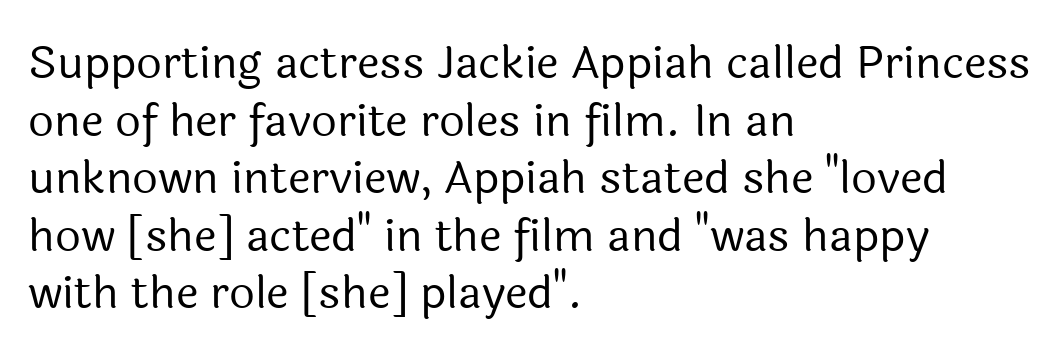
Q: Is the text bold? A: No.
Q: Is the text italic (slanted)? A: No, it is upright.
Q: Is the typeface a serif or a sans-serif typeface? A: Sans-serif.
Q: Is the text underlined? A: No.
Q: How is the paragraph aligned? A: Left-aligned.
Q: Is the spacing between letters normal or unusually wide? A: Normal.
Q: Is the spacing between lines tight, normal or loose? A: Normal.
Q: Width (condensed, normal, or wide)? A: Normal.
Q: x-height? A: Medium.
Q: Monospaced? A: No.
